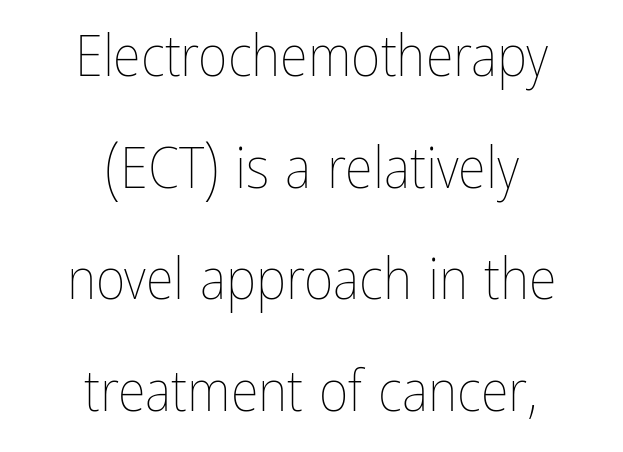
Q: Is the text bold? A: No.
Q: Is the text italic (slanted)? A: No, it is upright.
Q: Is the text underlined? A: No.
Q: How is the paragraph aligned? A: Centered.
Q: Is the spacing between letters normal or unusually wide? A: Normal.
Q: Is the spacing between lines tight, normal or loose? A: Loose.
Q: Width (condensed, normal, or wide)? A: Condensed.
Q: Stroke contrast? A: Low.
Q: x-height? A: Medium.
Q: Monospaced? A: No.
